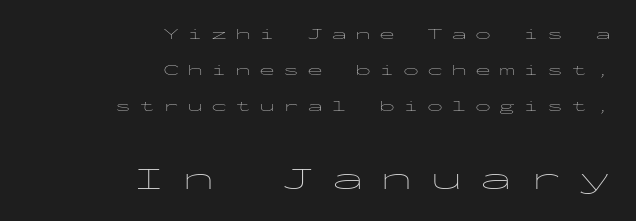
Q: Is the text bold? A: No.
Q: Is the text italic (slanted)? A: No, it is upright.
Q: Is the typeface a serif or a sans-serif typeface? A: Sans-serif.
Q: Is the text underlined? A: No.
Q: How is the paragraph aligned? A: Right-aligned.
Q: Is the spacing between letters normal or unusually wide? A: Unusually wide.
Q: Is the spacing between lines tight, normal or loose? A: Loose.
Q: Which block of text is set in a larger size, the first (top) or the second (bottom)? A: The second (bottom) one.
Q: Width (condensed, normal, or wide)? A: Wide.
Q: Stroke contrast? A: Low.
Q: x-height? A: Medium.
Q: Monospaced? A: Yes.
